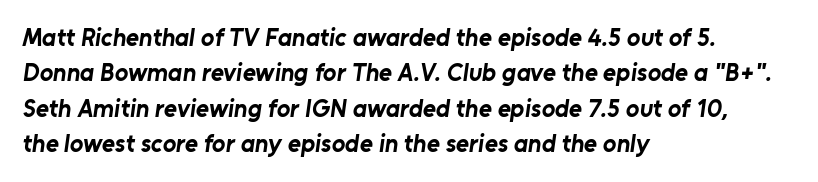
The passage is arranged the way most books set body copy — flush left. Letter spacing: default. A dark, heavy texture on the line: the type is bold. Leading: standard.
